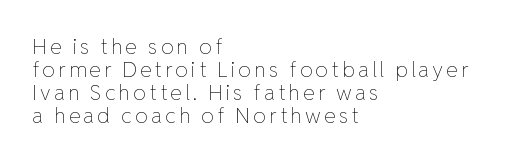
{"italic": "no", "bold": "no", "underline": "no", "align": "left", "line_spacing": "tight", "line_spacing_ratio": 1.1, "glyph_px": 21}
